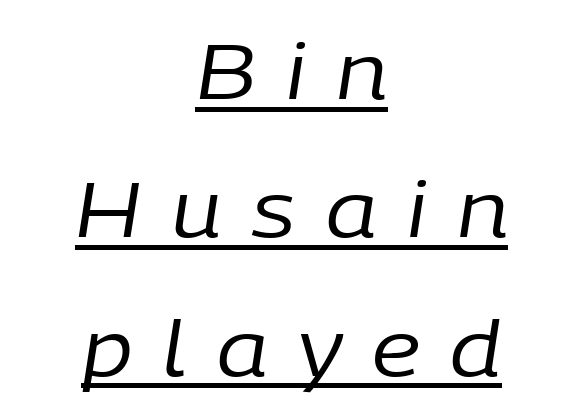
{"italic": "yes", "lean": "right", "slant_degrees": 9, "bold": "no", "weight": "regular", "width": "normal", "stroke_contrast": "low", "x_height": "medium", "monospaced": "no", "underline": "yes", "align": "center", "line_spacing_ratio": 1.82, "letter_spacing": "wide", "letter_spacing_em": 0.4, "glyph_px": 76}
